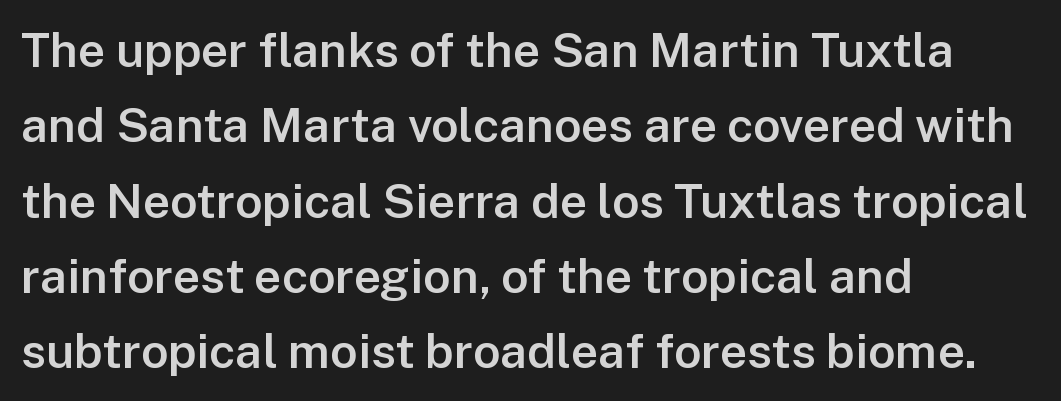
The image shows 48 px semibold sans-serif type, upright; set left-aligned, normal line spacing (1.57x), normal letter spacing, not underlined; low stroke contrast and a medium x-height.
